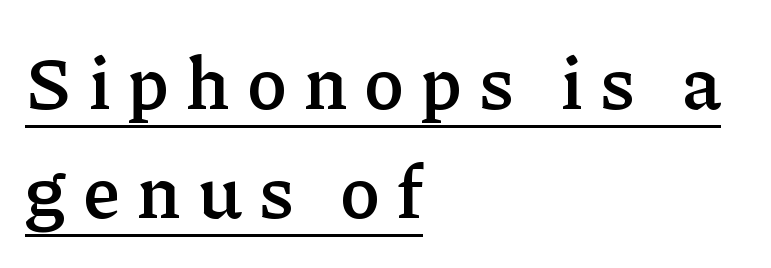
The image shows 75 px semibold serif type, upright; set left-aligned, normal line spacing (1.46x), unusually wide letter spacing (+0.23 em), underlined; low stroke contrast and a medium x-height.
